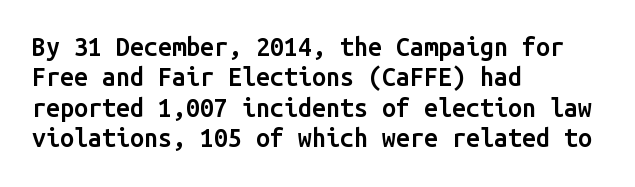
The image shows 25 px text type, upright; set left-aligned, line spacing 1.22x, normal letter spacing, not underlined.
